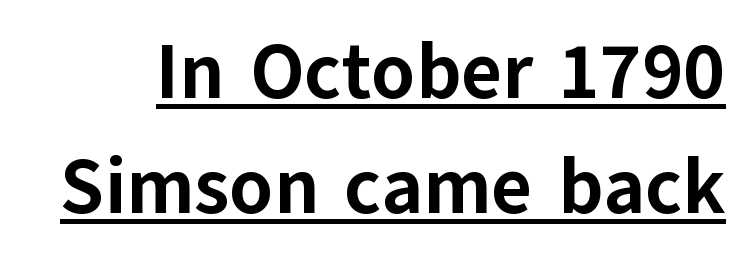
Q: Is the text bold? A: Yes.
Q: Is the text italic (slanted)? A: No, it is upright.
Q: Is the typeface a serif or a sans-serif typeface? A: Sans-serif.
Q: Is the text underlined? A: Yes.
Q: Is the spacing between letters normal or unusually wide? A: Normal.
Q: Is the spacing between lines tight, normal or loose? A: Normal.
Q: Width (condensed, normal, or wide)? A: Normal.
Q: Stroke contrast? A: Low.
Q: x-height? A: Medium.
Q: Monospaced? A: No.
